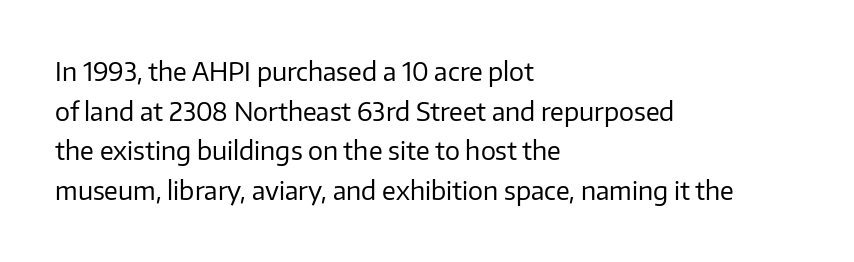
No italicization has been applied; the sample stays upright. Which margin do the lines hug? The left one — the right edge is uneven. Interline gaps are of average width in this sample. Descender tails drop into unmarked territory.
